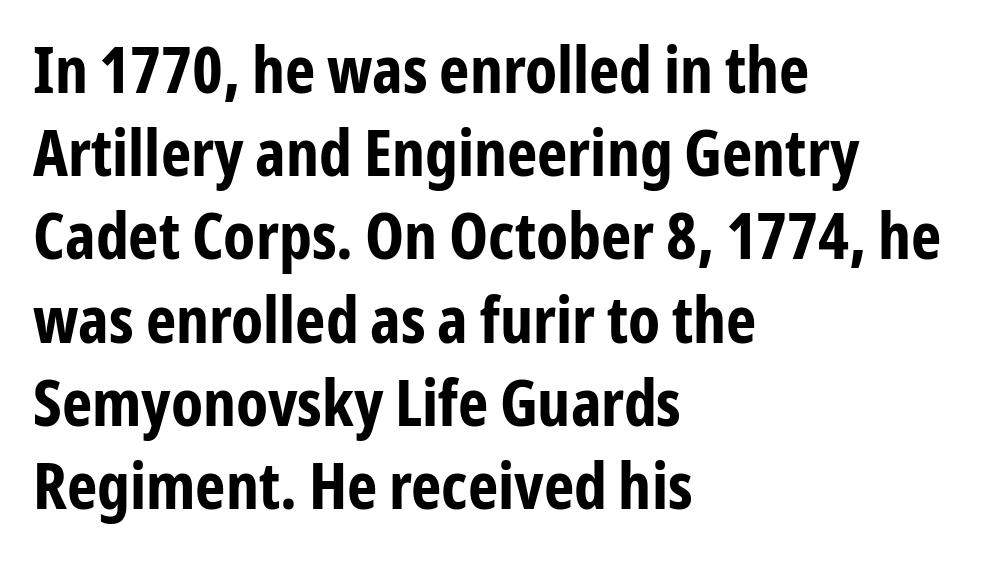
{"serif": "no", "italic": "no", "bold": "yes", "weight": "bold", "width": "condensed", "stroke_contrast": "low", "x_height": "medium", "monospaced": "no", "underline": "no", "align": "left", "line_spacing": "normal", "line_spacing_ratio": 1.28, "letter_spacing": "normal", "letter_spacing_em": 0.0, "glyph_px": 65}
